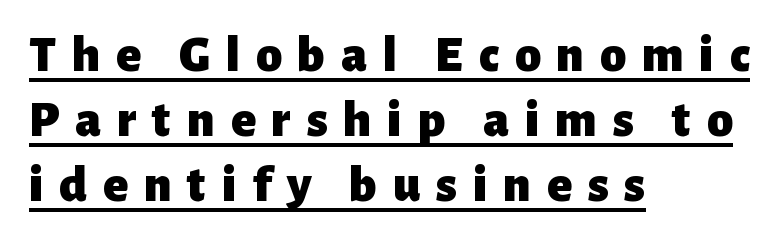
The image shows 52 px heavy sans-serif type, upright; set left-aligned, normal line spacing (1.25x), unusually wide letter spacing (+0.3 em), underlined; low stroke contrast and a medium x-height.
